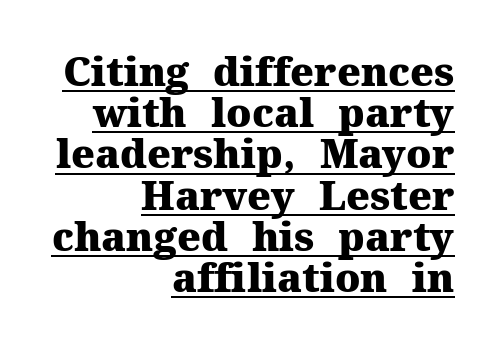
Q: Is the text bold? A: Yes.
Q: Is the text italic (slanted)? A: No, it is upright.
Q: Is the typeface a serif or a sans-serif typeface? A: Serif.
Q: Is the text underlined? A: Yes.
Q: How is the paragraph aligned? A: Right-aligned.
Q: Is the spacing between letters normal or unusually wide? A: Normal.
Q: Is the spacing between lines tight, normal or loose? A: Tight.
Q: Width (condensed, normal, or wide)? A: Normal.
Q: Stroke contrast? A: Medium.
Q: x-height? A: Medium.
Q: Monospaced? A: No.
